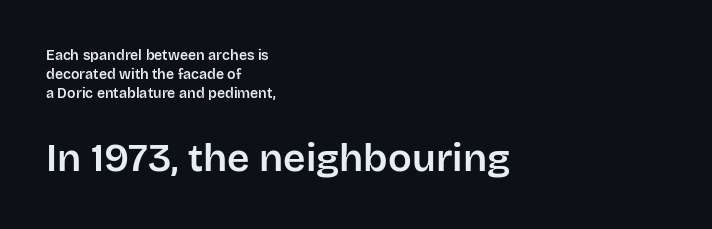
The image shows 39 px sans-serif type, upright; set left-aligned, normal line spacing (1.36x), normal letter spacing, not underlined; the second (bottom) block is 2.79x larger; low stroke contrast and a large x-height.
